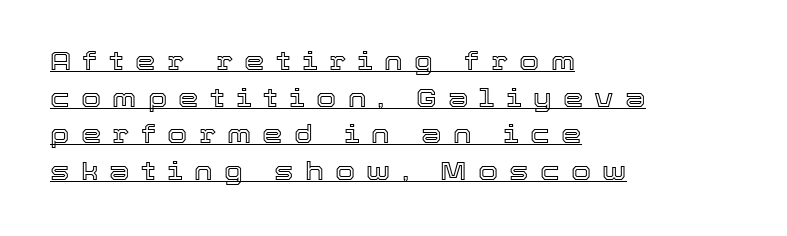
The image shows 26 px text type, upright; set left-aligned, normal line spacing (1.41x), unusually wide letter spacing (+0.43 em), underlined.
